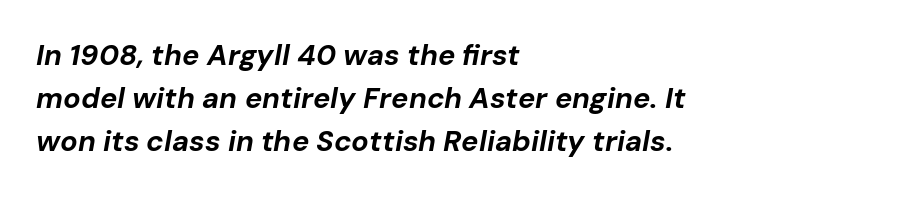
{"italic": "yes", "lean": "right", "slant_degrees": 10, "bold": "yes", "weight": "bold", "width": "normal", "stroke_contrast": "low", "x_height": "medium", "monospaced": "no", "underline": "no", "align": "left", "line_spacing": "normal", "line_spacing_ratio": 1.49, "letter_spacing": "normal", "letter_spacing_em": 0.0, "glyph_px": 29}
